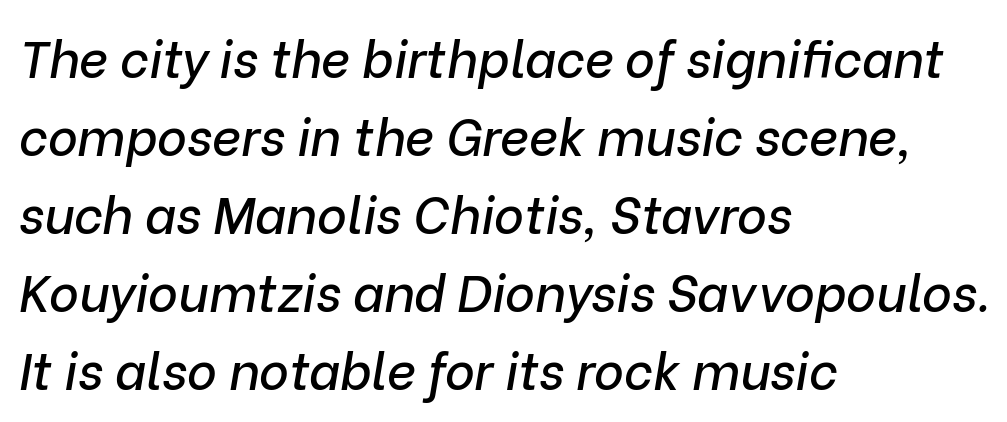
The image shows 51 px text type, italic (leaning right); set left-aligned, normal line spacing (1.53x), normal letter spacing, not underlined; low stroke contrast and a medium x-height.
